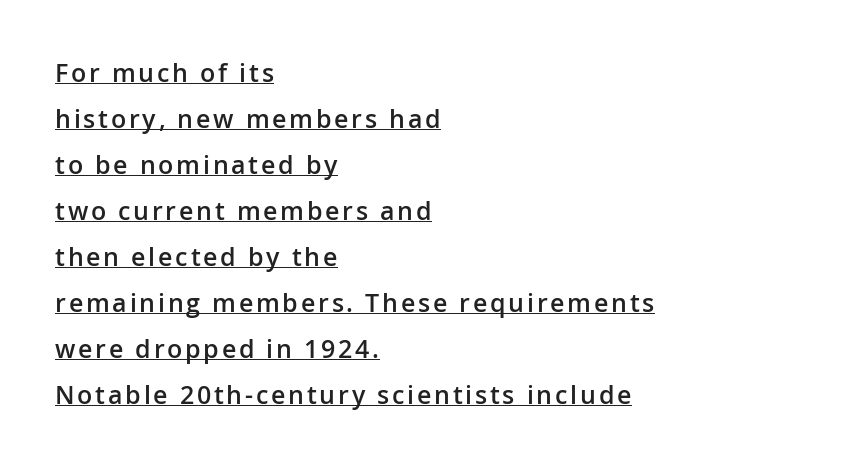
The image shows 25 px text type, upright; set left-aligned, line spacing 1.84x, underlined.
